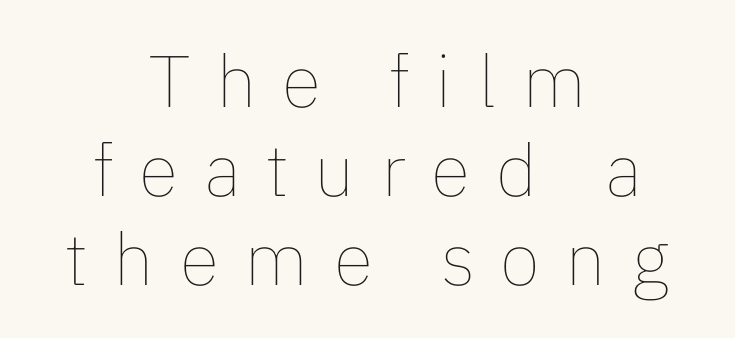
{"italic": "no", "bold": "no", "weight": "thin", "width": "normal", "stroke_contrast": "low", "x_height": "medium", "monospaced": "no", "underline": "no", "align": "center", "line_spacing_ratio": 1.22, "letter_spacing": "wide", "letter_spacing_em": 0.35, "glyph_px": 73}
